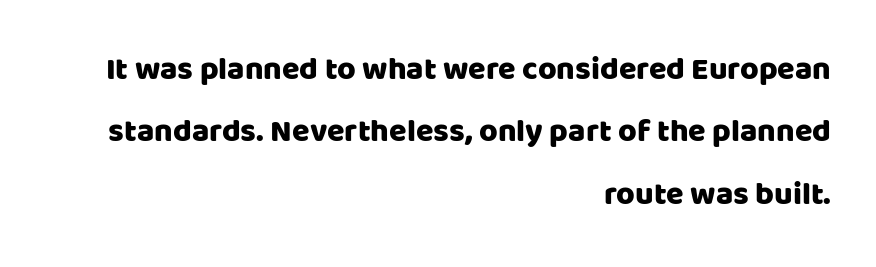
The image shows 32 px sans-serif type, upright; set right-aligned, loose line spacing (1.95x), normal letter spacing, not underlined; low stroke contrast and a large x-height.
